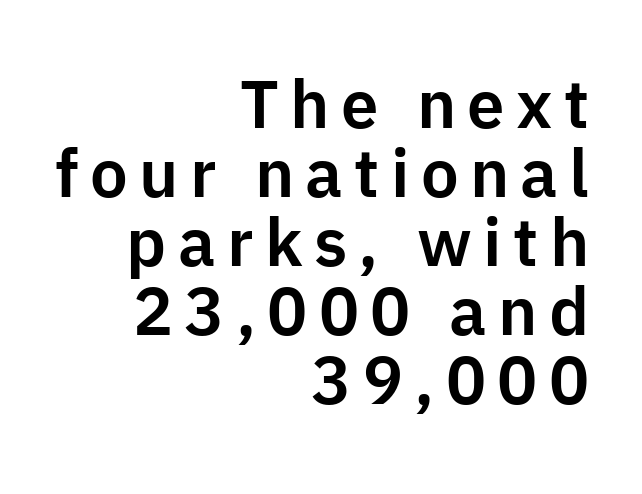
Quick note: not italic, upright. Is this a fixed-width face? No — the glyphs have proportional, varying widths. Line spacing here is tight. Does the copy run flush right? Yes — the right margin is perfectly even. Examine the stroke ends and you'll find no serifs.
